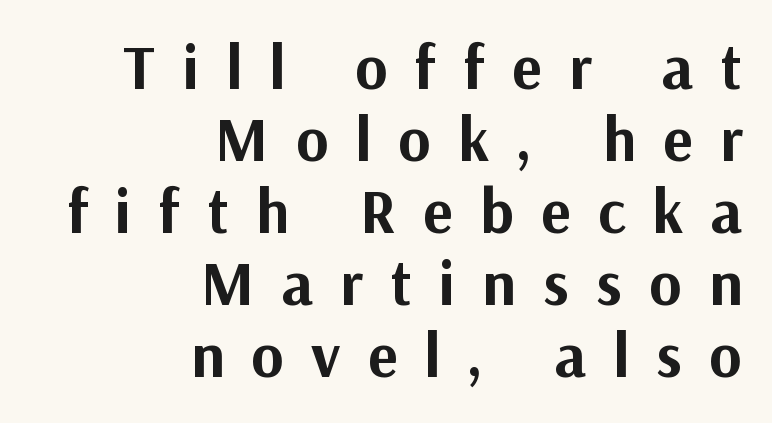
The image shows 62 px bold sans-serif type, upright; set right-aligned, line spacing 1.16x, unusually wide letter spacing (+0.44 em), not underlined; medium stroke contrast and a medium x-height.
